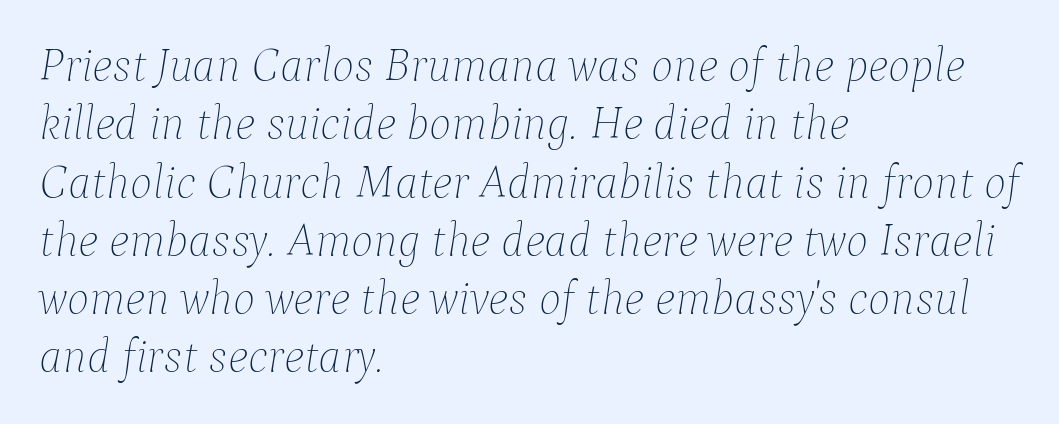
Q: Is the text bold? A: No.
Q: Is the text italic (slanted)? A: Yes, it leans right by about 9 degrees.
Q: Is the text underlined? A: No.
Q: How is the paragraph aligned? A: Left-aligned.
Q: Is the spacing between letters normal or unusually wide? A: Normal.
Q: Width (condensed, normal, or wide)? A: Normal.
Q: Stroke contrast? A: Low.
Q: x-height? A: Medium.
Q: Monospaced? A: No.
